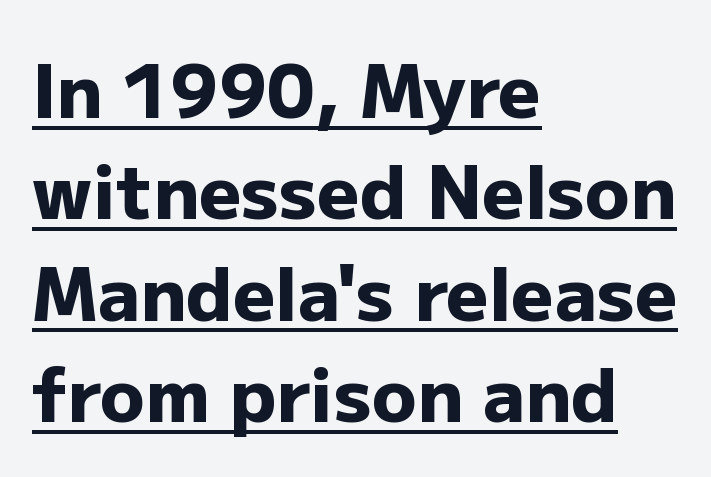
{"serif": "no", "italic": "no", "bold": "yes", "weight": "heavy", "width": "normal", "stroke_contrast": "low", "x_height": "medium", "monospaced": "no", "underline": "yes", "align": "left", "line_spacing": "normal", "line_spacing_ratio": 1.37, "letter_spacing": "normal", "letter_spacing_em": 0.0, "glyph_px": 74}
